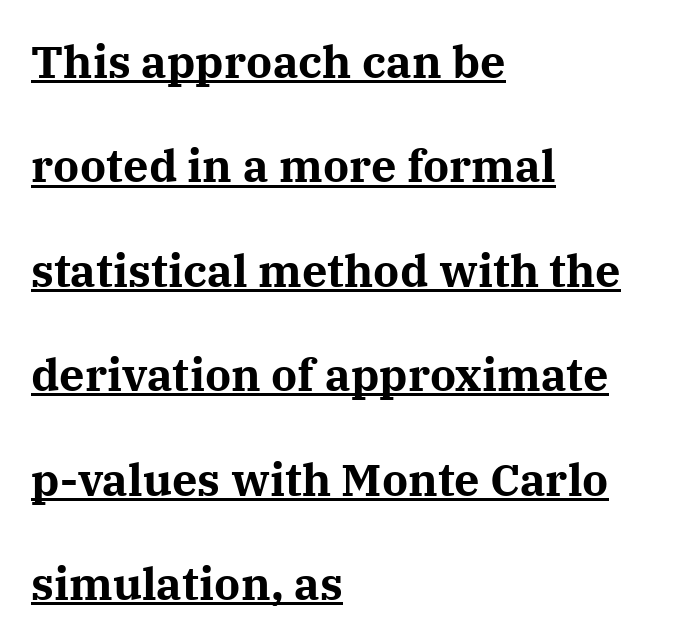
The image shows 45 px bold serif type, upright; set left-aligned, loose line spacing (2.32x), normal letter spacing, underlined; medium stroke contrast and a medium x-height.
